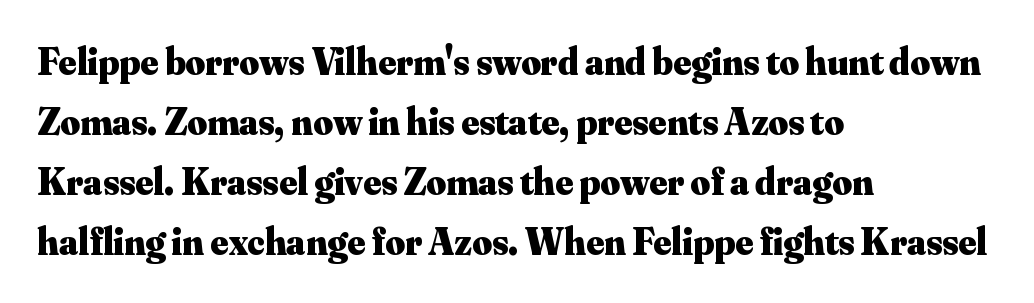
{"serif": "yes", "italic": "no", "bold": "yes", "weight": "heavy", "width": "normal", "stroke_contrast": "medium", "x_height": "small", "monospaced": "no", "underline": "no", "align": "left", "line_spacing": "normal", "line_spacing_ratio": 1.58, "letter_spacing": "normal", "letter_spacing_em": 0.0, "glyph_px": 38}
